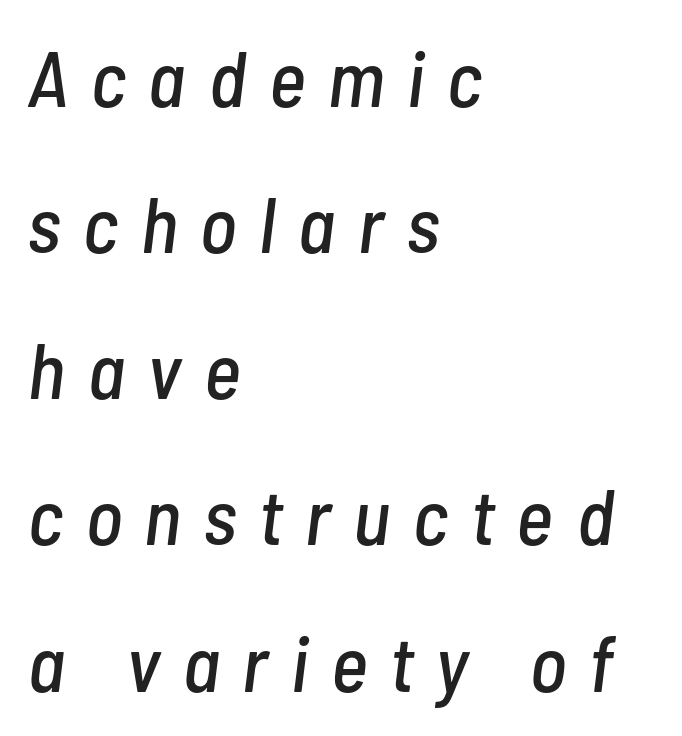
{"italic": "yes", "lean": "right", "slant_degrees": 7, "width": "condensed", "stroke_contrast": "low", "x_height": "medium", "monospaced": "no", "underline": "no", "align": "left", "line_spacing_ratio": 1.85, "letter_spacing": "wide", "letter_spacing_em": 0.29, "glyph_px": 79}
